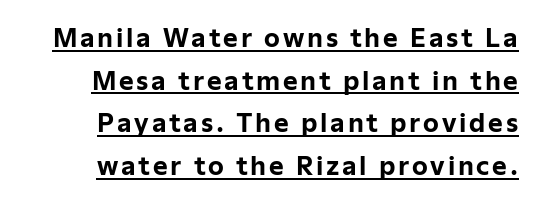
The image shows 25 px bold type, upright; set right-aligned, line spacing 1.71x, underlined.
